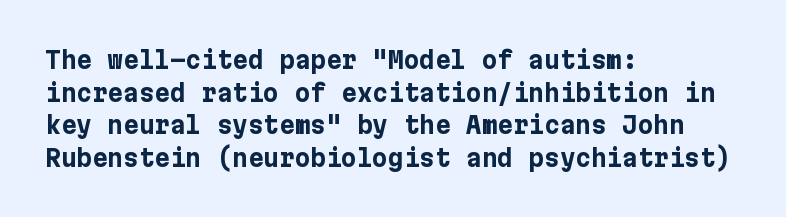
{"italic": "no", "bold": "yes", "underline": "no", "align": "left", "line_spacing": "normal", "line_spacing_ratio": 1.36, "letter_spacing": "normal", "letter_spacing_em": 0.0, "glyph_px": 24}
